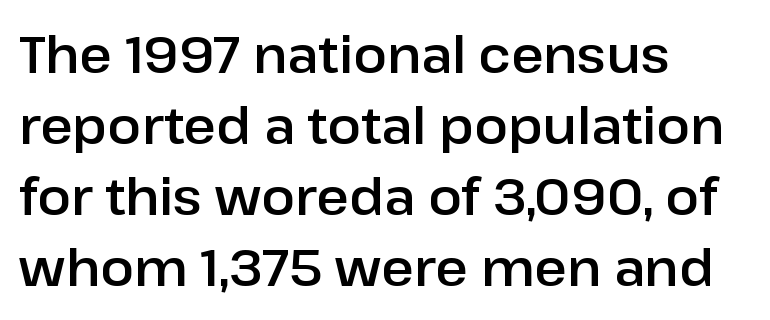
{"serif": "no", "italic": "no", "width": "normal", "stroke_contrast": "low", "x_height": "medium", "monospaced": "no", "underline": "no", "align": "left", "line_spacing": "normal", "line_spacing_ratio": 1.42, "letter_spacing": "normal", "letter_spacing_em": 0.0, "glyph_px": 50}
